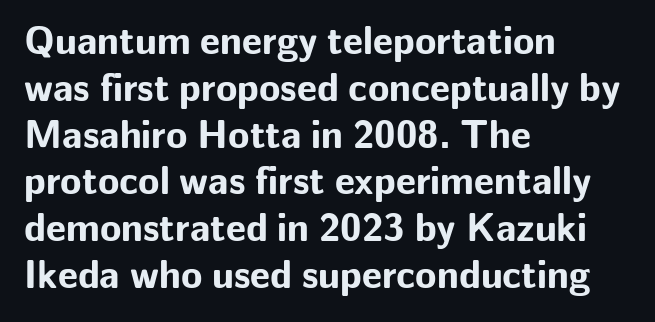
The image shows 39 px bold sans-serif type, upright; set left-aligned, line spacing 1.2x, normal letter spacing, not underlined; low stroke contrast and a medium x-height.
